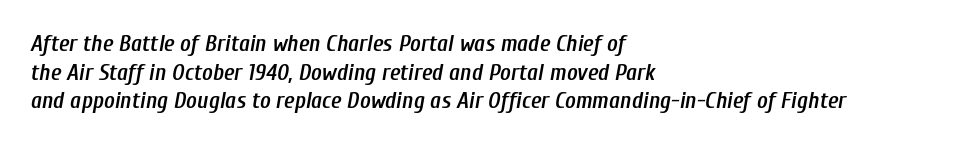
The image shows 23 px text type, italic (leaning right); set left-aligned, normal line spacing (1.25x), normal letter spacing, not underlined.
